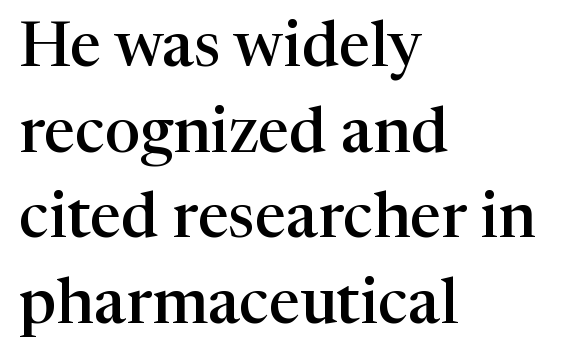
Between one letter and the next there's only the usual sliver of space. This is roman type, the default non-slanted kind. In terms of leading, this rendering sits right in the middle. Firm but not heavy-handed strokes: this text is semibold.
